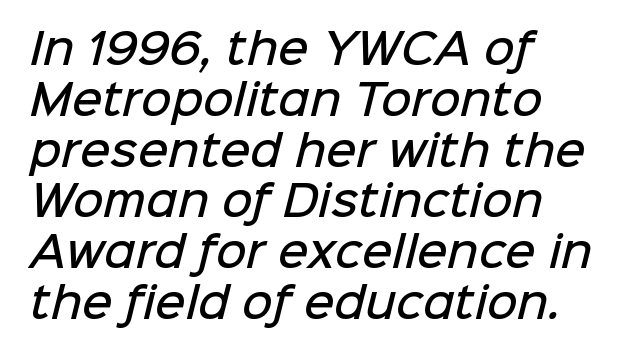
{"serif": "no", "bold": "semi", "weight": "semibold", "width": "normal", "stroke_contrast": "low", "x_height": "medium", "monospaced": "no", "underline": "no", "align": "left", "line_spacing_ratio": 1.21, "letter_spacing": "normal", "letter_spacing_em": 0.0, "glyph_px": 42}
